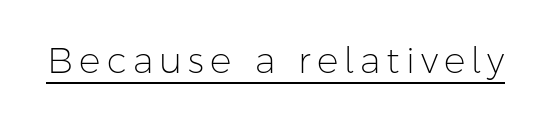
The image shows 36 px light sans-serif type, upright; set underlined; low stroke contrast and a medium x-height.
